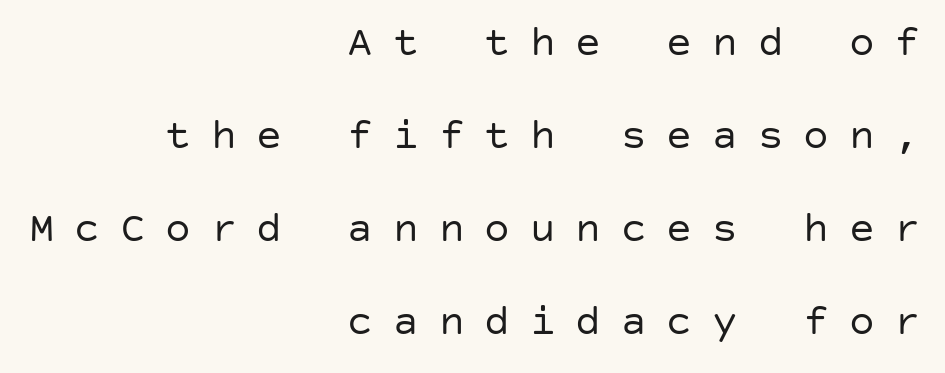
Check where the strokes stop: nothing finishes them off — pure sans. Type without underlining. These lines stand farther apart than default settings would place them. The strokes are not fattened; the text isn't bold.
